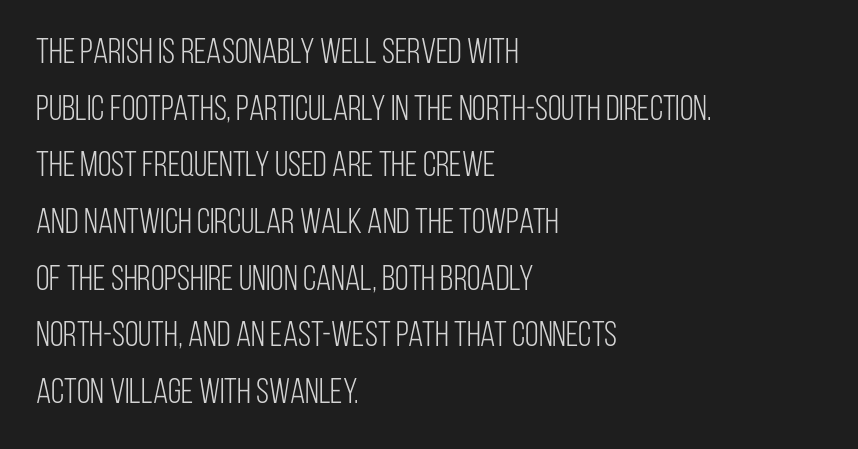
This sample uses plain, unmodified letter spacing. Nope, not italic — everything's standing straight. No chunkiness to these letters — they're not bold. In terms of letterform style, serifs are entirely absent. Interline gaps are of average width in this sample.
